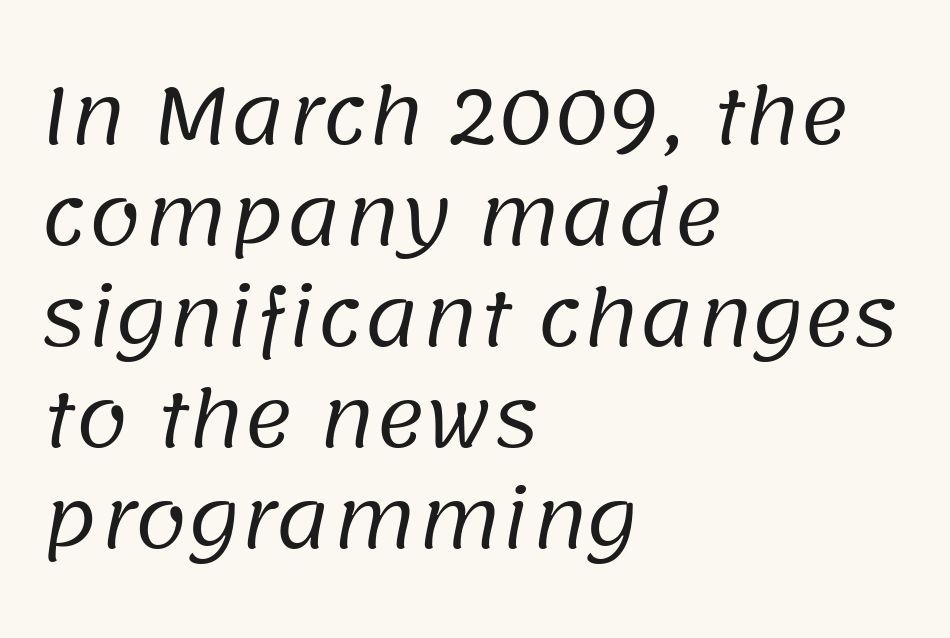
The image shows 76 px regular-weight sans-serif type; set left-aligned, normal line spacing (1.33x), normal letter spacing, not underlined; low stroke contrast and a large x-height.
